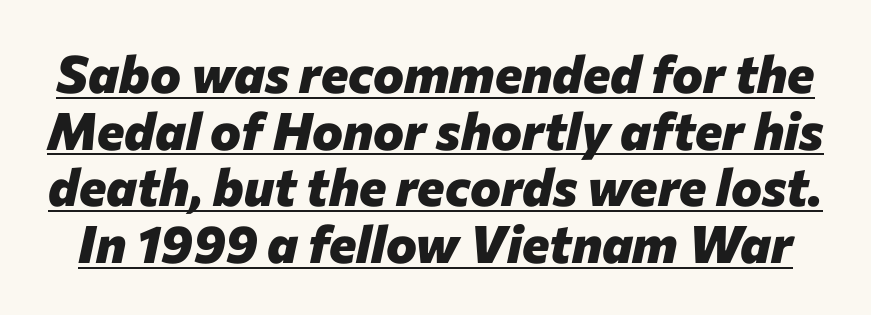
Very little white space separates one row of letters from the next. Every word sits above its own underline. When letters slant like this, we call the style italic. Proportional: the letters do not fall into vertical columns. Heavy, bold letterforms. Is the letter spacing exaggerated? No — it looks like the ordinary default.
